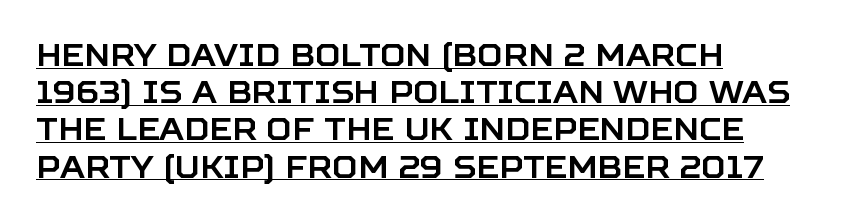
The image shows 31 px sans-serif type, upright; set left-aligned, line spacing 1.2x, normal letter spacing, underlined; low stroke contrast and a large x-height.
